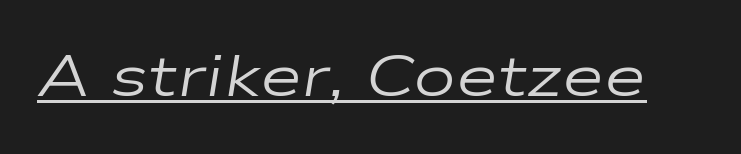
{"italic": "yes", "lean": "right", "slant_degrees": 9, "bold": "no", "weight": "regular", "width": "wide", "stroke_contrast": "low", "x_height": "medium", "monospaced": "no", "underline": "yes", "letter_spacing": "normal", "letter_spacing_em": 0.0, "glyph_px": 58}
